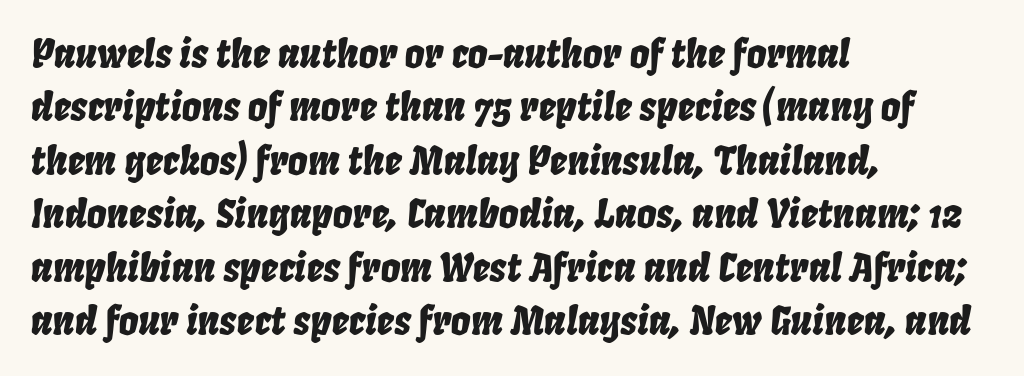
{"italic": "yes", "lean": "right", "slant_degrees": 8, "width": "condensed", "stroke_contrast": "low", "x_height": "large", "monospaced": "no", "underline": "no", "align": "left", "line_spacing": "normal", "line_spacing_ratio": 1.37, "letter_spacing": "normal", "letter_spacing_em": 0.0, "glyph_px": 39}
